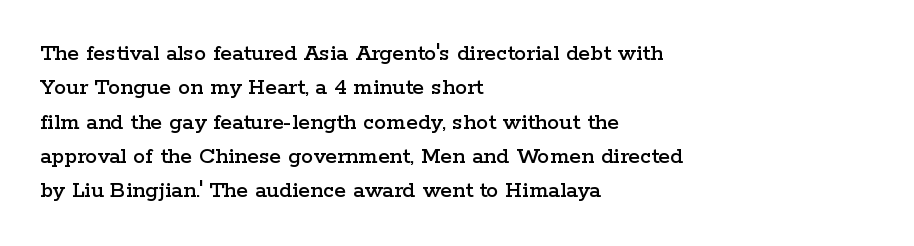
The rows are spaced the way most documents space them. Italic: no, the glyphs are upright roman. Reading down the block, your eye returns to a fixed left position each line. The words here are not underlined. Nothing unusual about the tracking: characters are spaced as the font intends.
